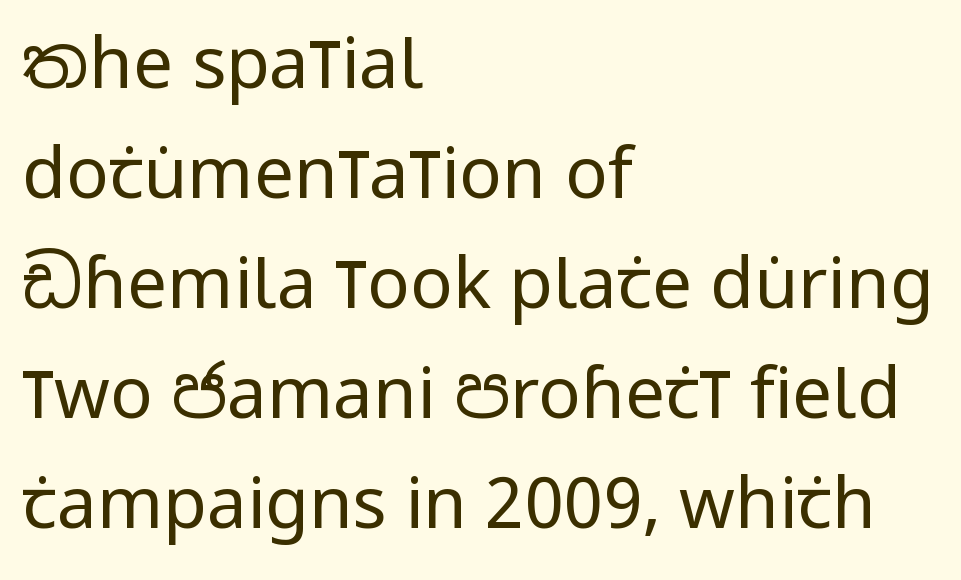
The image shows 71 px regular-weight, condensed sans-serif type, upright; set left-aligned, normal line spacing (1.55x), normal letter spacing, not underlined; low stroke contrast and a large x-height.
